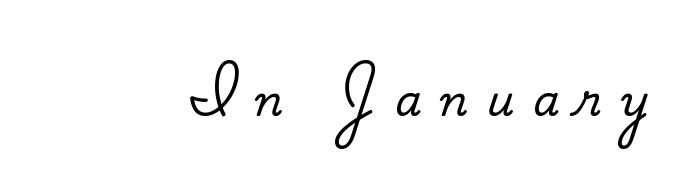
Rule under the text: the space is simply empty. Small tapered or slab feet sit at the stroke ends, so this counts as serif. Looks like regular typesetting: each glyph gets only the width it needs.
